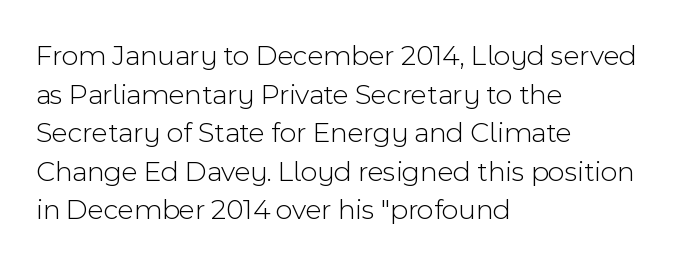
Q: Is the text bold? A: No.
Q: Is the text italic (slanted)? A: No, it is upright.
Q: Is the typeface a serif or a sans-serif typeface? A: Sans-serif.
Q: Is the text underlined? A: No.
Q: How is the paragraph aligned? A: Left-aligned.
Q: Is the spacing between letters normal or unusually wide? A: Normal.
Q: Is the spacing between lines tight, normal or loose? A: Normal.
Q: Width (condensed, normal, or wide)? A: Normal.
Q: x-height? A: Medium.
Q: Monospaced? A: No.
